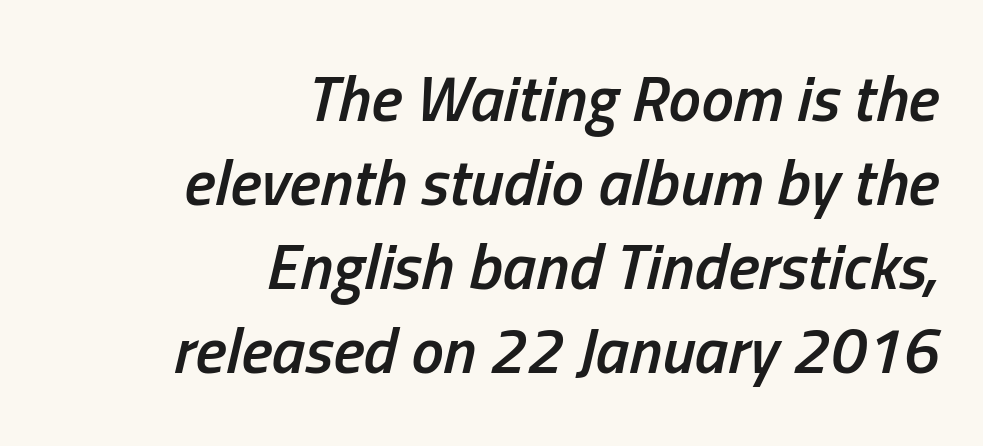
{"italic": "yes", "lean": "right", "slant_degrees": 13, "bold": "semi", "weight": "semibold", "width": "condensed", "stroke_contrast": "low", "x_height": "medium", "monospaced": "no", "underline": "no", "align": "right", "line_spacing": "normal", "line_spacing_ratio": 1.29, "letter_spacing": "normal", "letter_spacing_em": 0.0, "glyph_px": 65}
